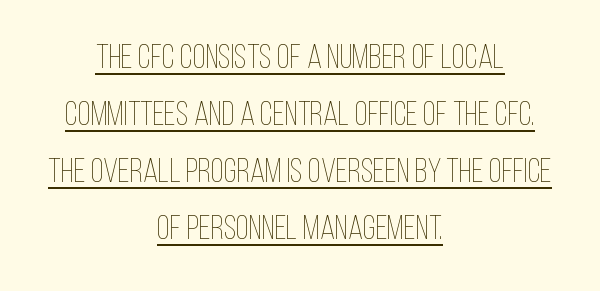
Inter-character spacing is left at the font's built-in metrics. Does the lettering tilt? It doesn't — this is upright. On a weight scale, this lands at 450 or below. Centered paragraph, ragged on both sides. Regular leading.
